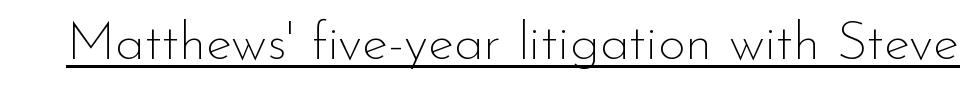
The image shows 54 px thin sans-serif type, upright; set normal letter spacing, underlined; low stroke contrast and a small x-height.
